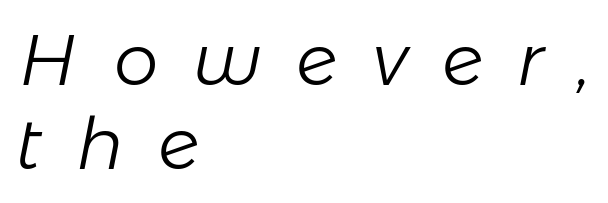
Anything drawn beneath the words? Only blank space. Leftover space on each line is placed entirely after the last word. This is not heavy type; no bold has been used. Emphasis-style slanted type is in use. Think of a printed novel: that variable character pitch is what you see here. Observe the wide spacing: letters keep a clear distance from each other.
